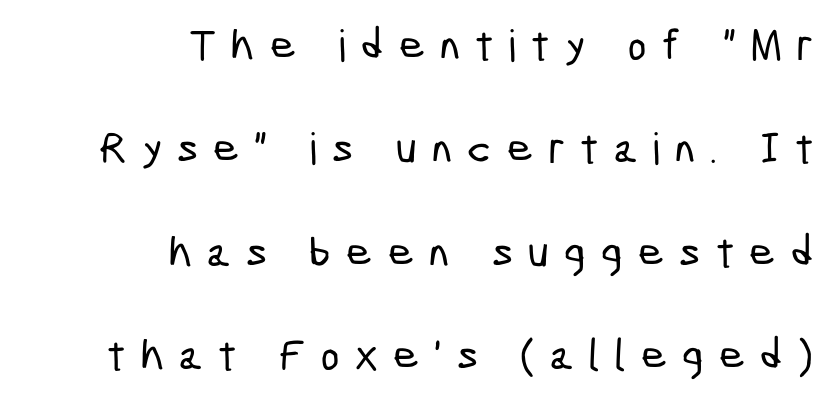
Q: Is the typeface a serif or a sans-serif typeface? A: Sans-serif.
Q: Is the text underlined? A: No.
Q: How is the paragraph aligned? A: Right-aligned.
Q: Is the spacing between letters normal or unusually wide? A: Unusually wide.
Q: Is the spacing between lines tight, normal or loose? A: Loose.
Q: Width (condensed, normal, or wide)? A: Condensed.
Q: Stroke contrast? A: Low.
Q: x-height? A: Medium.
Q: Monospaced? A: No.
